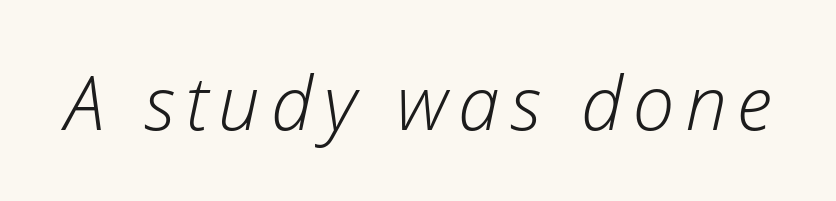
{"italic": "yes", "lean": "right", "slant_degrees": 12, "bold": "no", "weight": "light", "width": "normal", "stroke_contrast": "low", "x_height": "medium", "monospaced": "no", "underline": "no", "glyph_px": 75}
